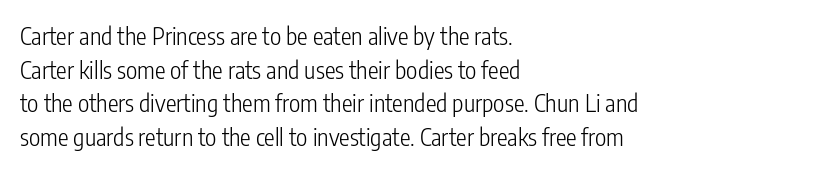
Does the copy run flush right? No — it runs flush left. Does extra space separate the letters? No, they use regular spacing. The letters look calm and open, with moderate or lighter stems. Beneath every word, the page is bare. Normally led — the rows are evenly, conventionally spaced.
